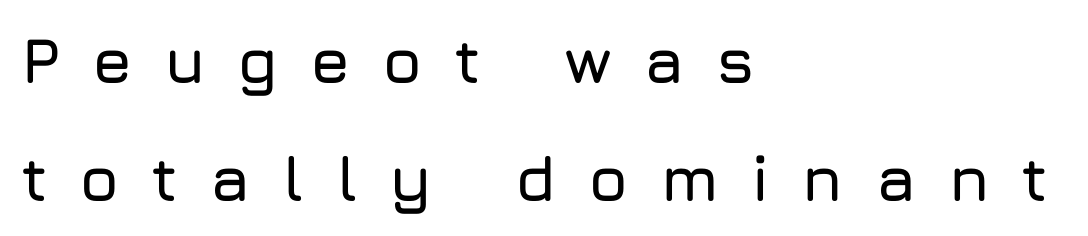
Q: Is the text italic (slanted)? A: No, it is upright.
Q: Is the typeface a serif or a sans-serif typeface? A: Sans-serif.
Q: Is the text underlined? A: No.
Q: How is the paragraph aligned? A: Left-aligned.
Q: Is the spacing between letters normal or unusually wide? A: Unusually wide.
Q: Width (condensed, normal, or wide)? A: Normal.
Q: Stroke contrast? A: Low.
Q: x-height? A: Medium.
Q: Monospaced? A: No.
